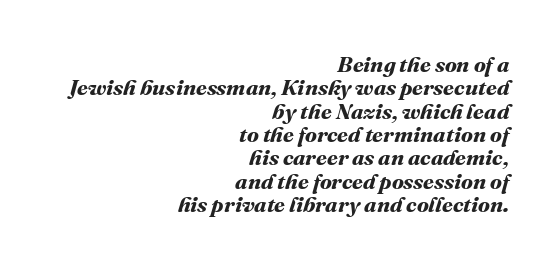
Q: Is the text bold? A: Yes.
Q: Is the text underlined? A: No.
Q: How is the paragraph aligned? A: Right-aligned.
Q: Is the spacing between letters normal or unusually wide? A: Normal.
Q: Is the spacing between lines tight, normal or loose? A: Tight.
